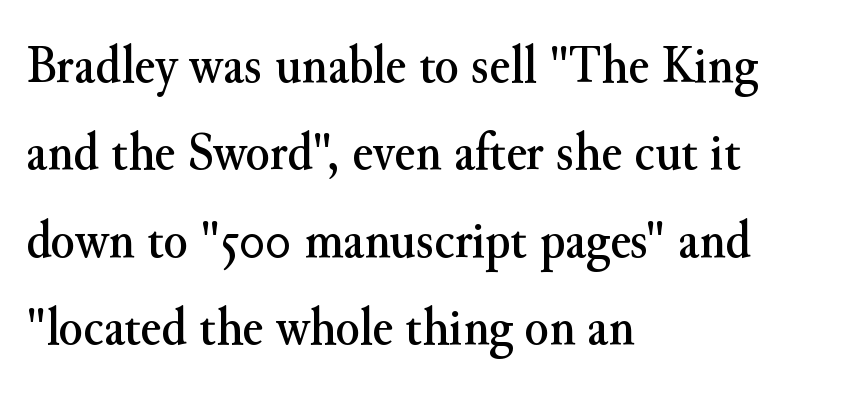
The image shows 55 px serif type, upright; set left-aligned, normal line spacing (1.59x), normal letter spacing, not underlined; medium stroke contrast and a small x-height.
